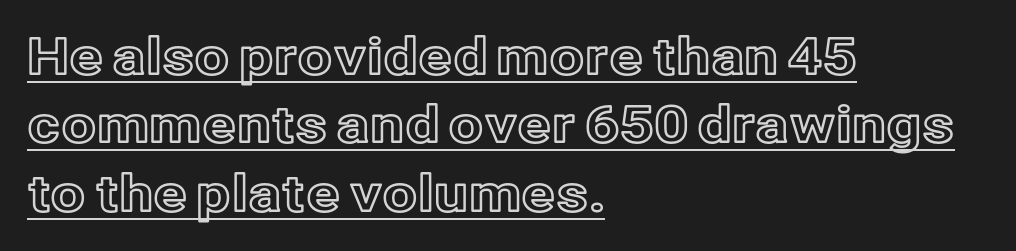
{"italic": "no", "width": "normal", "x_height": "medium", "monospaced": "no", "underline": "yes", "align": "left", "line_spacing": "normal", "line_spacing_ratio": 1.37, "letter_spacing": "normal", "letter_spacing_em": 0.0, "glyph_px": 50}
